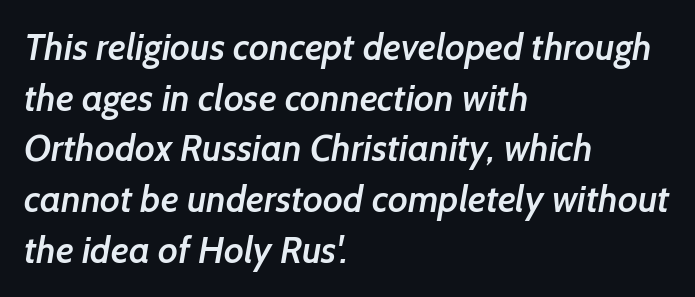
The image shows 37 px semibold sans-serif type; set left-aligned, normal line spacing (1.37x), normal letter spacing, not underlined; low stroke contrast and a medium x-height.
